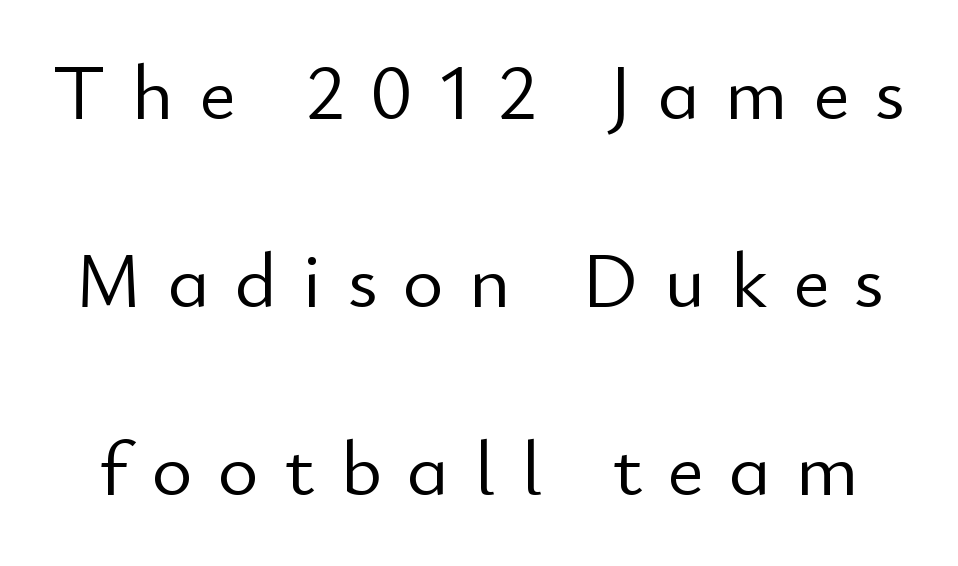
{"serif": "no", "italic": "no", "bold": "no", "weight": "light", "width": "normal", "stroke_contrast": "low", "x_height": "small", "monospaced": "no", "underline": "no", "line_spacing": "loose", "line_spacing_ratio": 2.38, "letter_spacing": "wide", "letter_spacing_em": 0.32, "glyph_px": 79}
